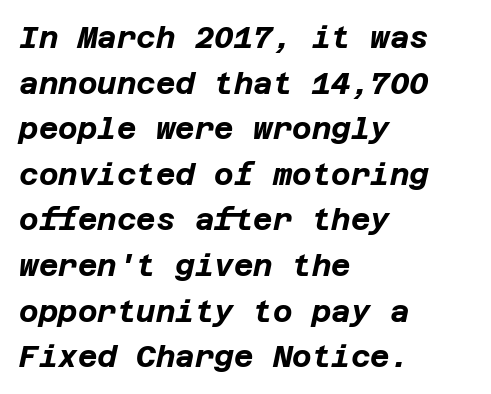
A typesetter would call this zero additional tracking. The face used here has the dense, thick strokes of a bold. Slanted lettering throughout. These lines sit exactly where default settings would place them. Underlining? Definitely not there. The lines are quadded left.
